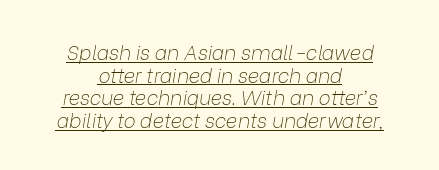
The image shows 20 px text type, italic (leaning right); set centered, tight line spacing (1.13x), normal letter spacing, underlined.
